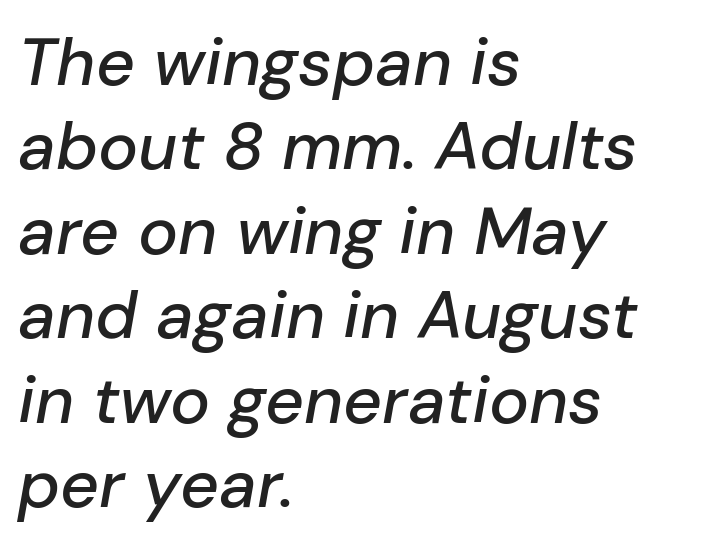
Q: Is the text italic (slanted)? A: Yes, it leans right by about 10 degrees.
Q: Is the text underlined? A: No.
Q: How is the paragraph aligned? A: Left-aligned.
Q: Is the spacing between letters normal or unusually wide? A: Normal.
Q: Is the spacing between lines tight, normal or loose? A: Normal.
Q: Width (condensed, normal, or wide)? A: Normal.
Q: Stroke contrast? A: Low.
Q: x-height? A: Medium.
Q: Monospaced? A: No.
